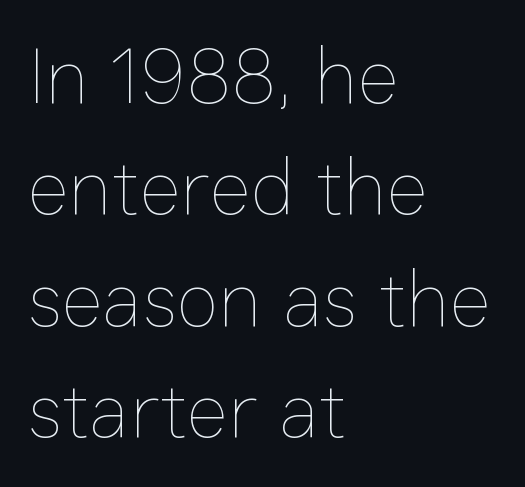
The image shows 79 px thin type, upright; set left-aligned, normal line spacing (1.41x), normal letter spacing, not underlined; low stroke contrast and a medium x-height.
